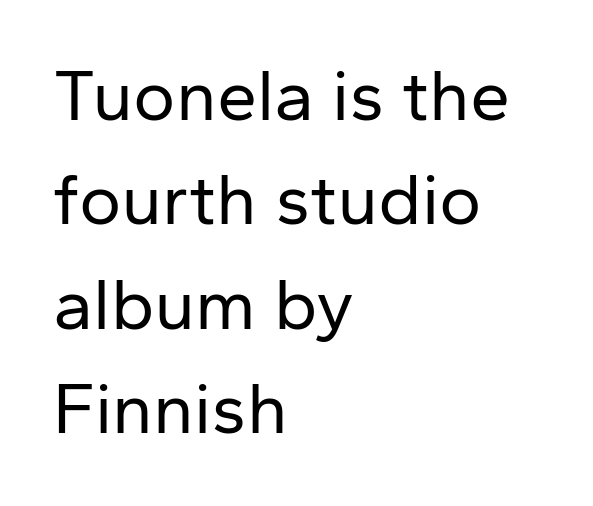
{"serif": "no", "italic": "no", "bold": "no", "weight": "regular", "width": "normal", "stroke_contrast": "low", "x_height": "medium", "monospaced": "no", "underline": "no", "align": "left", "line_spacing": "normal", "line_spacing_ratio": 1.45, "letter_spacing": "normal", "letter_spacing_em": 0.0, "glyph_px": 72}
